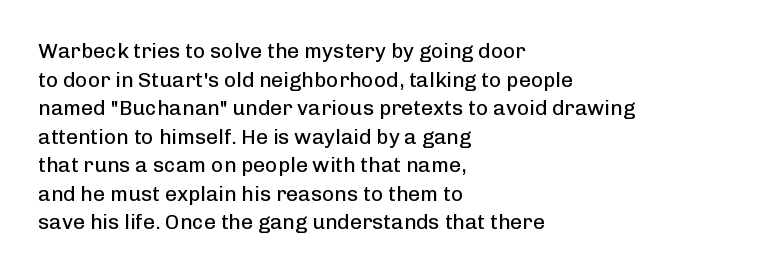
{"italic": "no", "bold": "no", "underline": "no", "align": "left", "line_spacing": "normal", "line_spacing_ratio": 1.36, "letter_spacing": "normal", "letter_spacing_em": 0.0, "glyph_px": 21}
